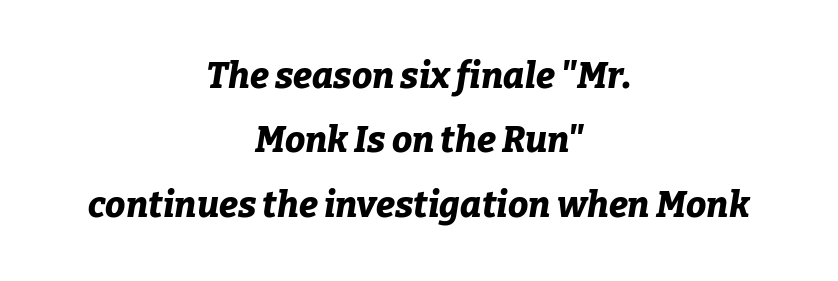
The image shows 36 px bold type, italic (leaning right); set centered, line spacing 1.79x, normal letter spacing, not underlined; low stroke contrast and a medium x-height.
